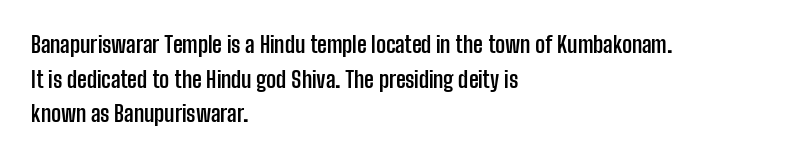
The image shows 22 px bold type, upright; set left-aligned, normal line spacing (1.57x), normal letter spacing, not underlined.
